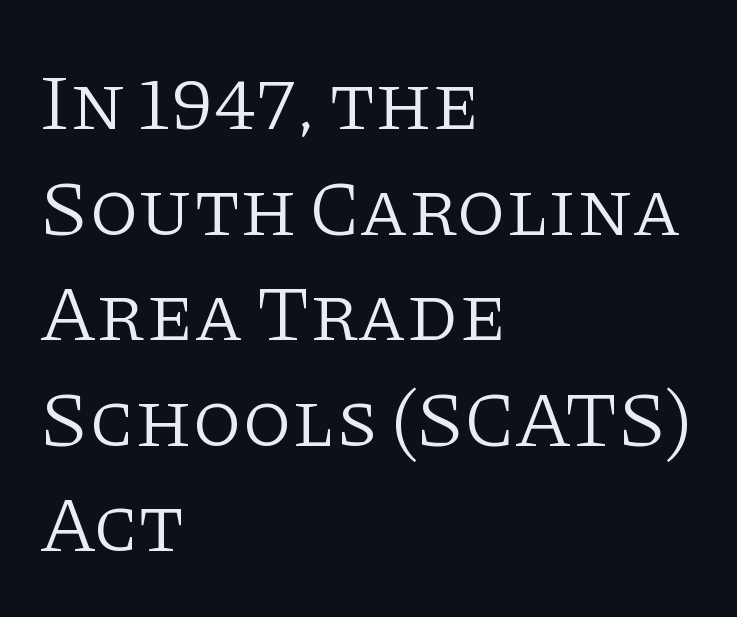
Bare-footed words on every line. Think of a printed novel: that variable character pitch is what you see here. The lettering stays uniformly vertical, giving the passage a roman look. Are there feet on the stems? There are — it's a serif. The typesetter chose a ragged-right arrangement here.
